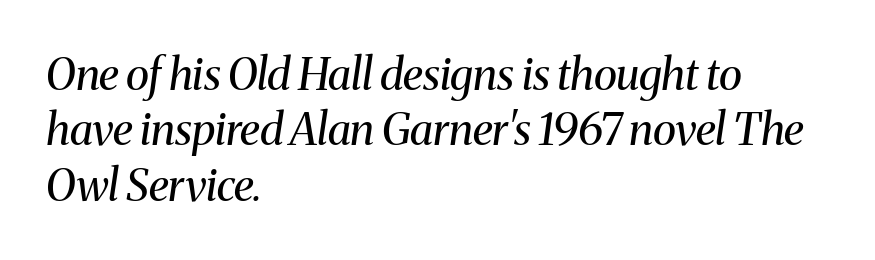
The characters are drawn with everyday or finer stroke widths. Regarding serifs, this sample has them. Successive baselines arrive at the customary interval. The string is rendered with underlining switched off. The lines in this sample share a left origin and differ only in where they stop.
